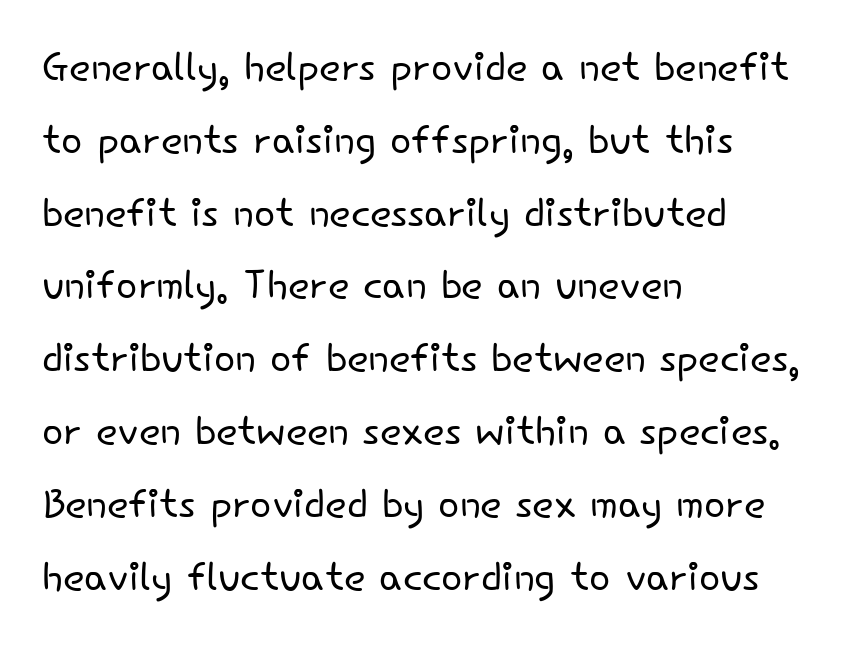
No extra ink here — the face is not bold. To sum up the face: it is a sans, with no serifs. Compared with typical paragraphs, the rows here are spaced about the same. The font's upright variant was chosen for this text.
